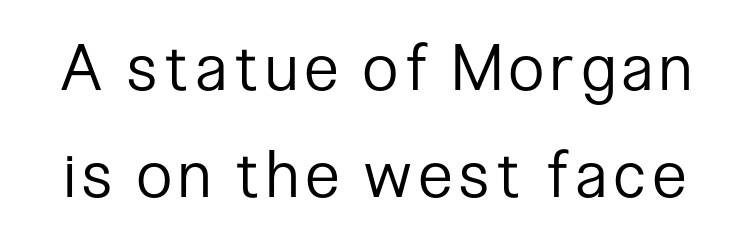
Q: Is the text bold? A: No.
Q: Is the text italic (slanted)? A: No, it is upright.
Q: Is the typeface a serif or a sans-serif typeface? A: Sans-serif.
Q: Is the text underlined? A: No.
Q: Is the spacing between lines tight, normal or loose? A: Normal.
Q: Width (condensed, normal, or wide)? A: Condensed.
Q: Stroke contrast? A: Low.
Q: x-height? A: Medium.
Q: Monospaced? A: No.
